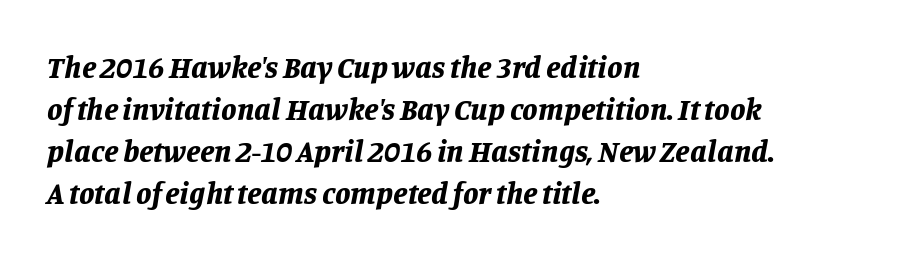
Pretty heavy lettering here — definitely bold. Is this a fixed-width face? No — the glyphs have proportional, varying widths. Leading: standard. Left-aligned paragraph, ragged on the right.
